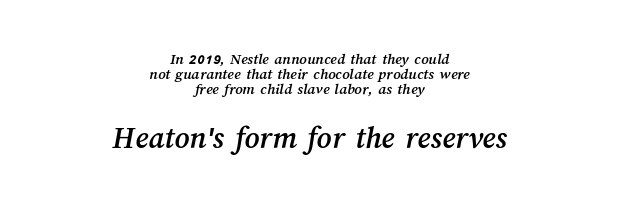
Anything drawn beneath the words? Only blank space. No extra tracking has been applied to these lines. Here the designer chose a conventional face with non-uniform glyph widths. This rendering uses center alignment, leaving both contours irregular but symmetric.
